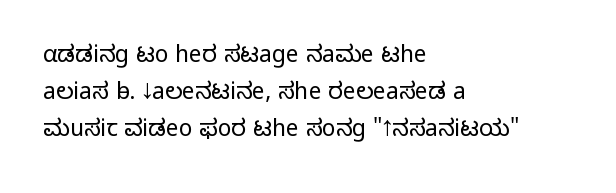
The image shows 23 px text type, upright; set left-aligned, normal line spacing (1.61x), normal letter spacing, not underlined.
